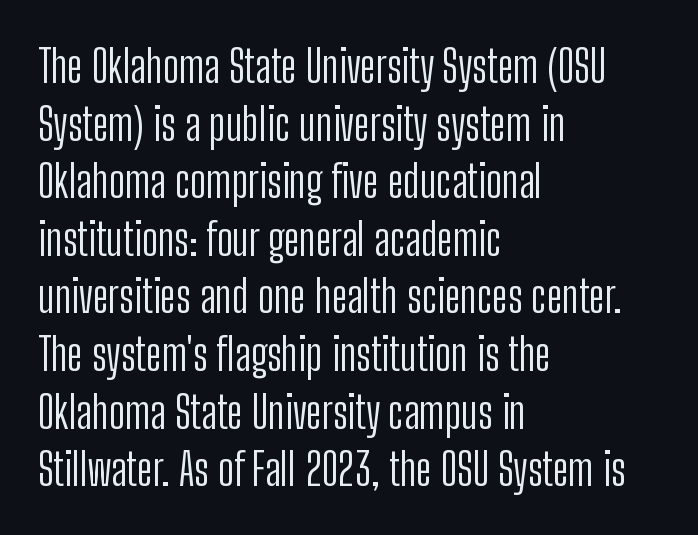
The image shows 45 px light, condensed sans-serif type, upright; set left-aligned, normal line spacing (1.28x), normal letter spacing, not underlined; low stroke contrast and a medium x-height.
